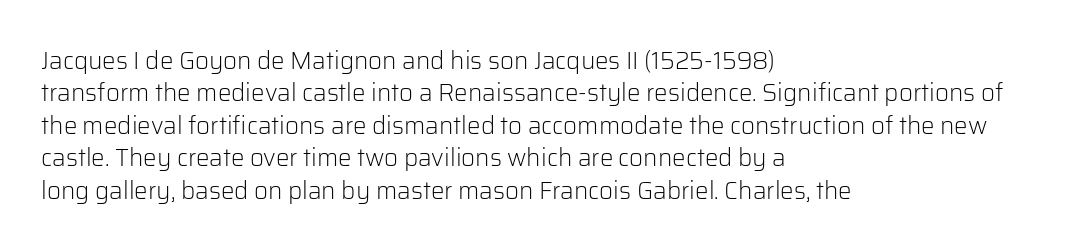
{"italic": "no", "bold": "no", "underline": "no", "align": "left", "line_spacing": "normal", "line_spacing_ratio": 1.35, "letter_spacing": "normal", "letter_spacing_em": 0.0, "glyph_px": 24}
